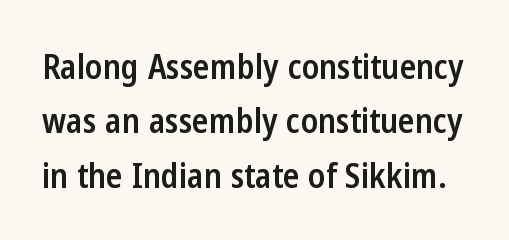
{"serif": "no", "italic": "no", "bold": "semi", "weight": "semibold", "width": "condensed", "stroke_contrast": "low", "x_height": "medium", "monospaced": "no", "underline": "no", "line_spacing": "normal", "line_spacing_ratio": 1.6, "letter_spacing": "normal", "letter_spacing_em": 0.0, "glyph_px": 34}
